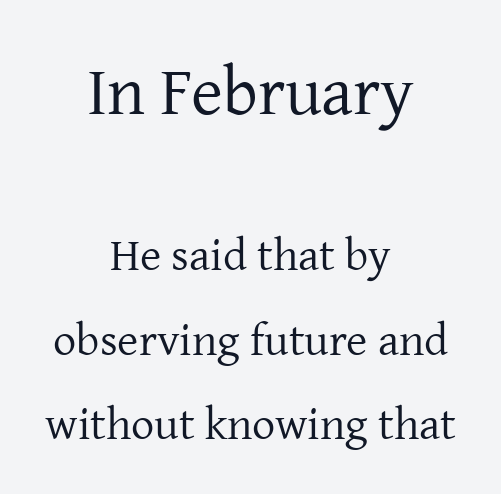
A student would call this center alignment; a typographer would say set centered. Is this a sans? No — the strokes have serifs. The foot of each line stays bare and open. Compare the two chunks: the upper has the greater cap height.
